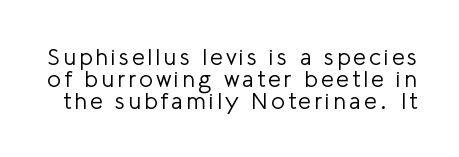
Q: Is the text bold? A: No.
Q: Is the text italic (slanted)? A: No, it is upright.
Q: Is the text underlined? A: No.
Q: Is the spacing between lines tight, normal or loose? A: Tight.
